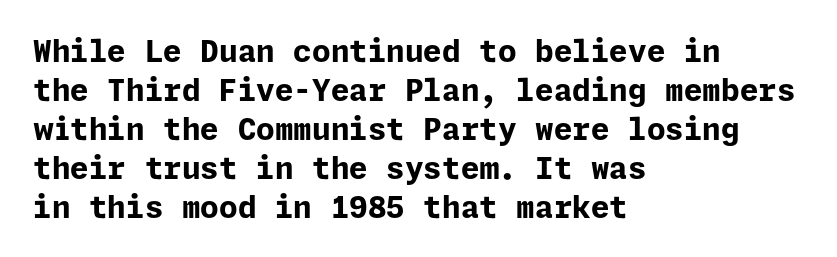
The image shows 30 px bold sans-serif type, upright; set left-aligned, normal line spacing (1.3x), normal letter spacing, not underlined; low stroke contrast and a medium x-height.
